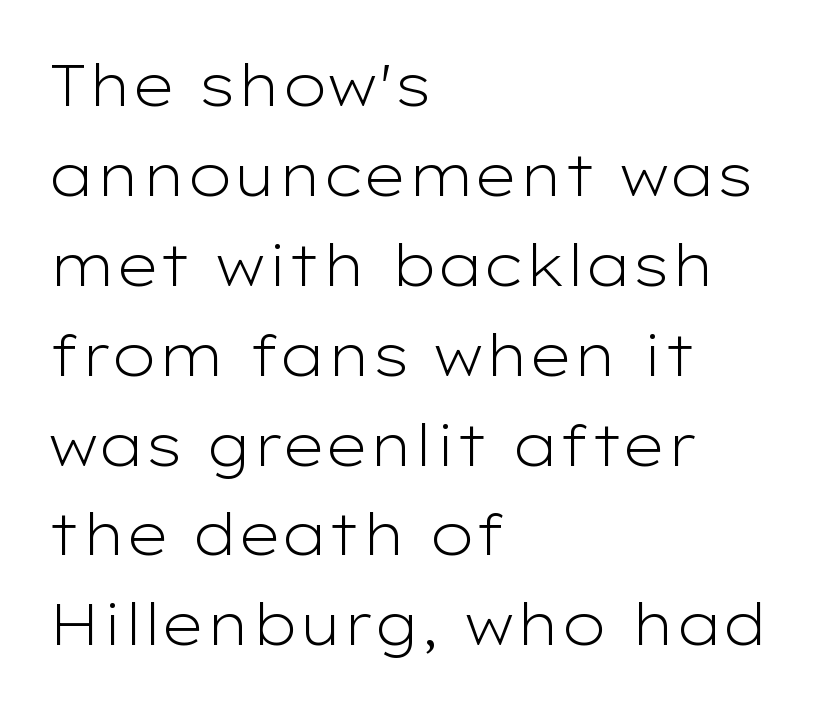
Horizontal alignment here is leftward, the default for most running prose. These lines were composed using upright roman letters. Regarding serifs, this sample does without them. Tracking here is standard; glyphs follow each other at the usual distance. The rendering uses natural spacing where letterforms have individual widths.
